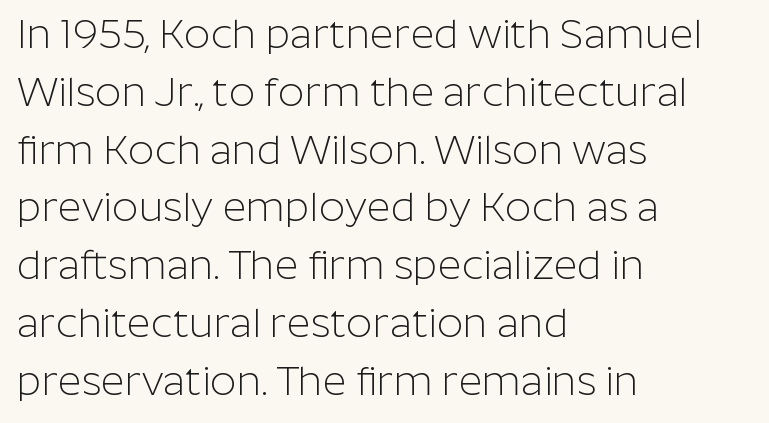
{"serif": "no", "italic": "no", "bold": "no", "weight": "light", "width": "normal", "stroke_contrast": "low", "x_height": "medium", "monospaced": "no", "underline": "no", "align": "left", "line_spacing": "normal", "line_spacing_ratio": 1.41, "letter_spacing": "normal", "letter_spacing_em": 0.0, "glyph_px": 41}
